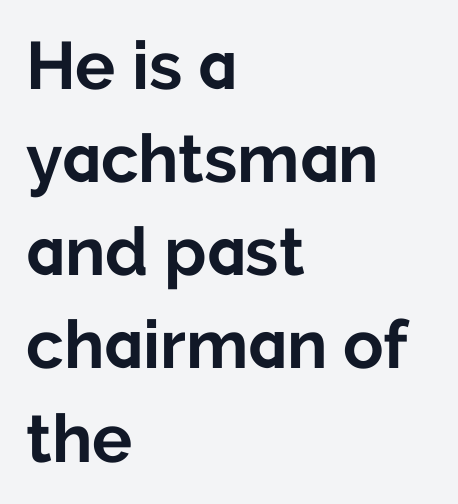
The passage shown stacks its lines at a standard gap. These words are printed bold, with thick strokes throughout. If you drew a line through each stem, it would be perfectly vertical. Nobody touched the tracking dial on this one. Observe the absence of serifs on each vertical stroke in this sample.
